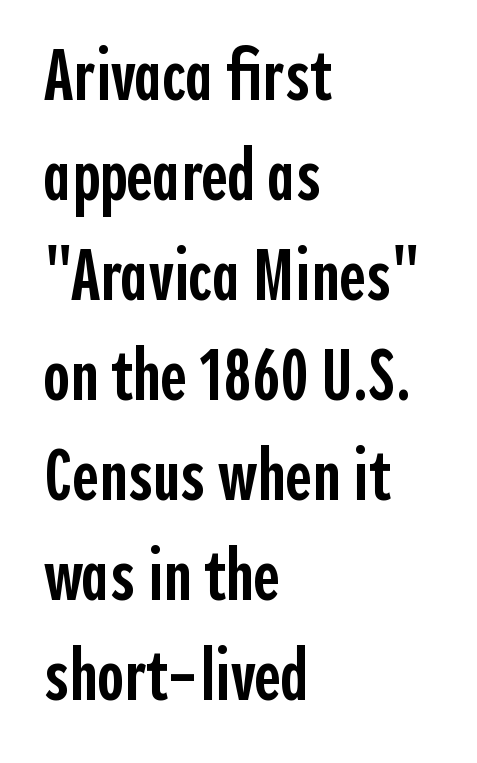
{"serif": "no", "italic": "no", "bold": "semi", "weight": "semibold", "width": "condensed", "x_height": "medium", "monospaced": "no", "underline": "no", "align": "left", "line_spacing": "normal", "line_spacing_ratio": 1.37, "letter_spacing": "normal", "letter_spacing_em": 0.0, "glyph_px": 73}
